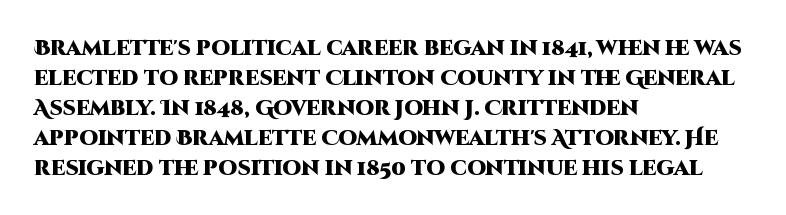
The image shows 21 px bold type, upright; set left-aligned, normal line spacing (1.43x), normal letter spacing, not underlined.
